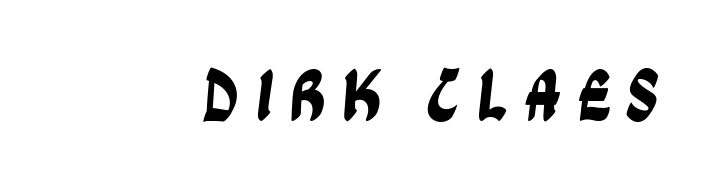
The image shows 74 px condensed sans-serif type; set right-aligned, unusually wide letter spacing (+0.2 em), not underlined; low stroke contrast and a large x-height.
